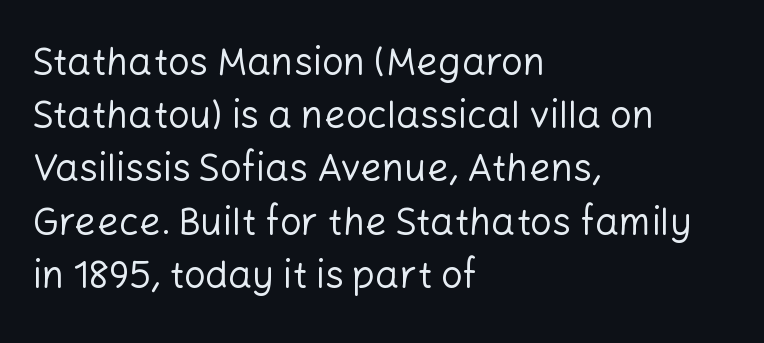
The image shows 38 px regular-weight sans-serif type, upright; set left-aligned, normal line spacing (1.4x), normal letter spacing, not underlined; low stroke contrast and a medium x-height.
